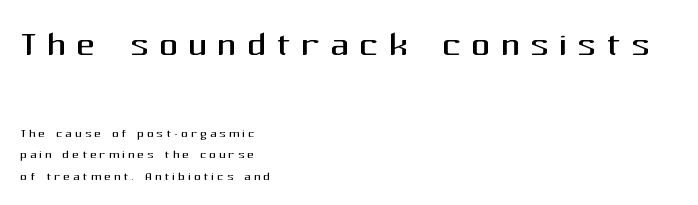
The characters display no serif detailing; their extremities are plain. No word sits above an underline. Leading: standard. Layout note: lines flush left.
